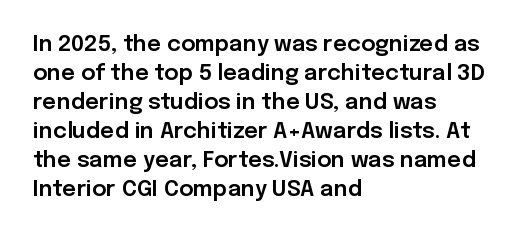
Q: Is the text italic (slanted)? A: No, it is upright.
Q: Is the text underlined? A: No.
Q: How is the paragraph aligned? A: Left-aligned.
Q: Is the spacing between letters normal or unusually wide? A: Normal.
Q: Is the spacing between lines tight, normal or loose? A: Normal.
